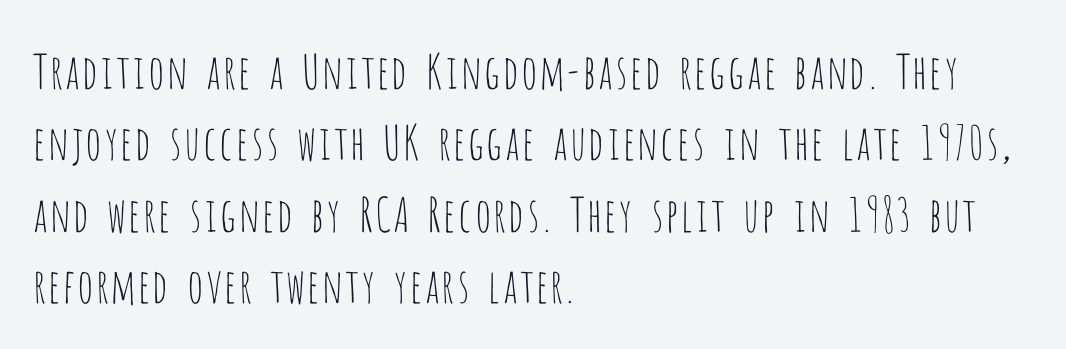
Q: Is the text bold? A: No.
Q: Is the text italic (slanted)? A: No, it is upright.
Q: Is the typeface a serif or a sans-serif typeface? A: Sans-serif.
Q: Is the text underlined? A: No.
Q: How is the paragraph aligned? A: Left-aligned.
Q: Is the spacing between letters normal or unusually wide? A: Normal.
Q: Is the spacing between lines tight, normal or loose? A: Normal.
Q: Width (condensed, normal, or wide)? A: Condensed.
Q: Stroke contrast? A: Low.
Q: x-height? A: Large.
Q: Monospaced? A: No.
